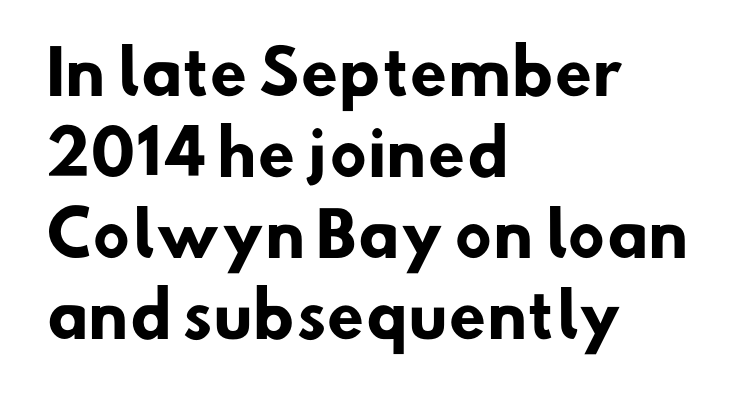
These lines are set flush left with a ragged right edge. Looks like regular typesetting: each glyph gets only the width it needs. Check under the words: just untouched page. Look at the tracking — it's just the regular setting, nothing added. Does the leading feel generous? No, just average.
